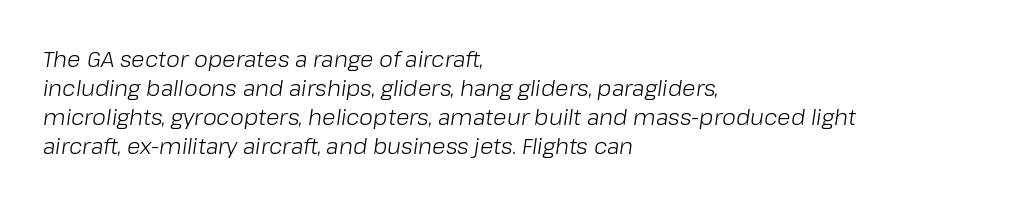
{"italic": "yes", "lean": "right", "slant_degrees": 8, "bold": "no", "underline": "no", "align": "left", "line_spacing": "normal", "line_spacing_ratio": 1.32, "letter_spacing": "normal", "letter_spacing_em": 0.0, "glyph_px": 22}
